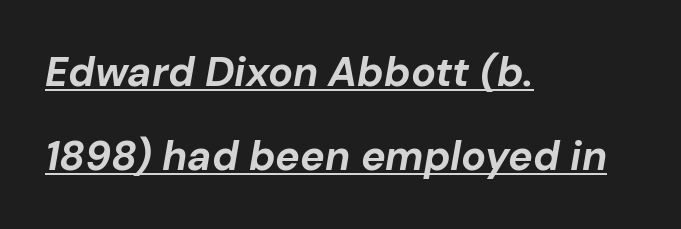
The image shows 41 px bold type, italic (leaning right); set left-aligned, loose line spacing (2.06x), normal letter spacing, underlined; low stroke contrast and a medium x-height.
